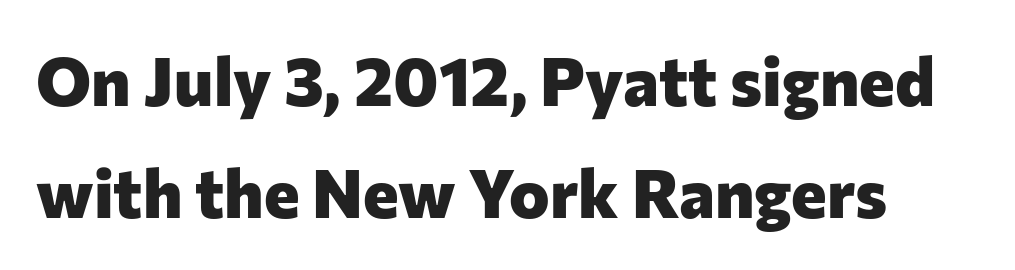
Plenty of ink on the page — the face is bold. A typesetter would call this leading conventional body-copy spacing. The face used here is proportionally spaced, like ordinary book or web type. Is this a sans? Yes — the strokes have no serifs. Here the glyphs are tracked normally, forming tight word shapes. Tall strokes in this sample are plumb rather than angled.
